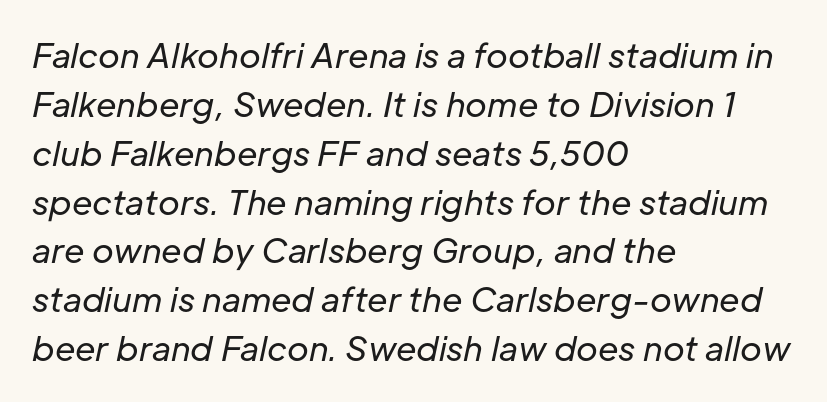
{"italic": "yes", "lean": "right", "slant_degrees": 12, "bold": "no", "weight": "regular", "width": "normal", "stroke_contrast": "low", "x_height": "medium", "monospaced": "no", "underline": "no", "align": "left", "line_spacing": "normal", "line_spacing_ratio": 1.48, "letter_spacing": "normal", "letter_spacing_em": 0.0, "glyph_px": 33}
